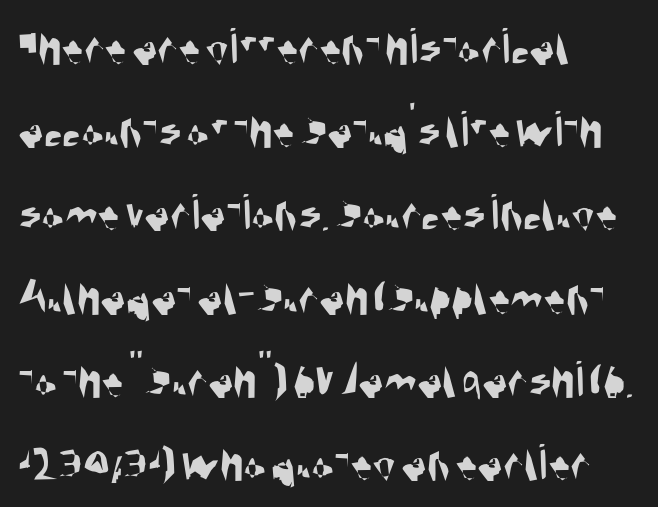
{"serif": "no", "width": "condensed", "stroke_contrast": "medium", "x_height": "large", "monospaced": "no", "underline": "no", "align": "left", "line_spacing": "normal", "line_spacing_ratio": 1.57, "letter_spacing": "normal", "letter_spacing_em": 0.0, "glyph_px": 53}
